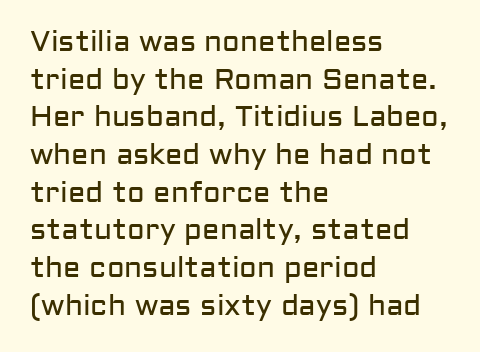
Is the letter spacing exaggerated? No — it looks like the ordinary default. Compared with a typical body face, this is equally light or lighter still. The axis of the letterforms is exactly vertical. Nothing sits at the stroke ends, so this counts as sans-serif. You could not count columns in this text — the font is proportionally spaced. In CSS terms this would be text-align: left.
